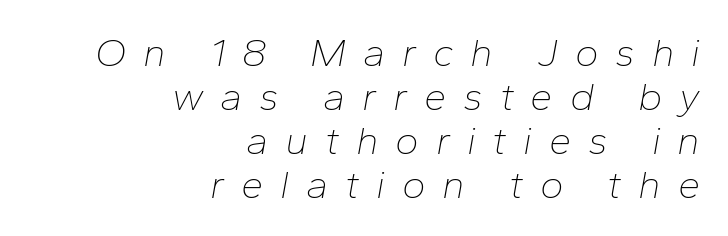
The image shows 40 px thin type, italic (leaning right); set right-aligned, tight line spacing (1.1x), unusually wide letter spacing (+0.42 em), not underlined; low stroke contrast and a medium x-height.
